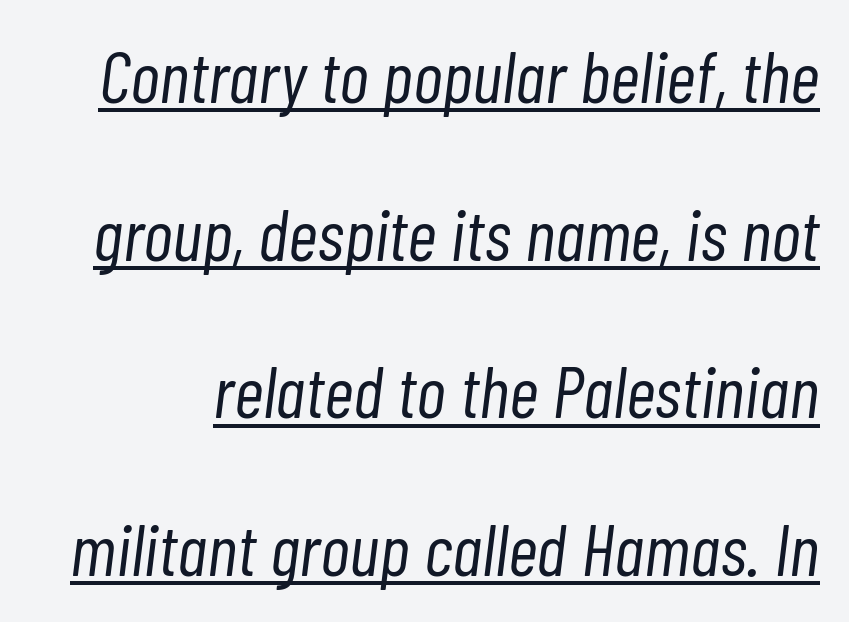
{"italic": "yes", "lean": "right", "slant_degrees": 7, "bold": "no", "weight": "light", "width": "condensed", "stroke_contrast": "low", "x_height": "medium", "monospaced": "no", "underline": "yes", "line_spacing": "loose", "line_spacing_ratio": 2.16, "letter_spacing": "normal", "letter_spacing_em": 0.0, "glyph_px": 73}
